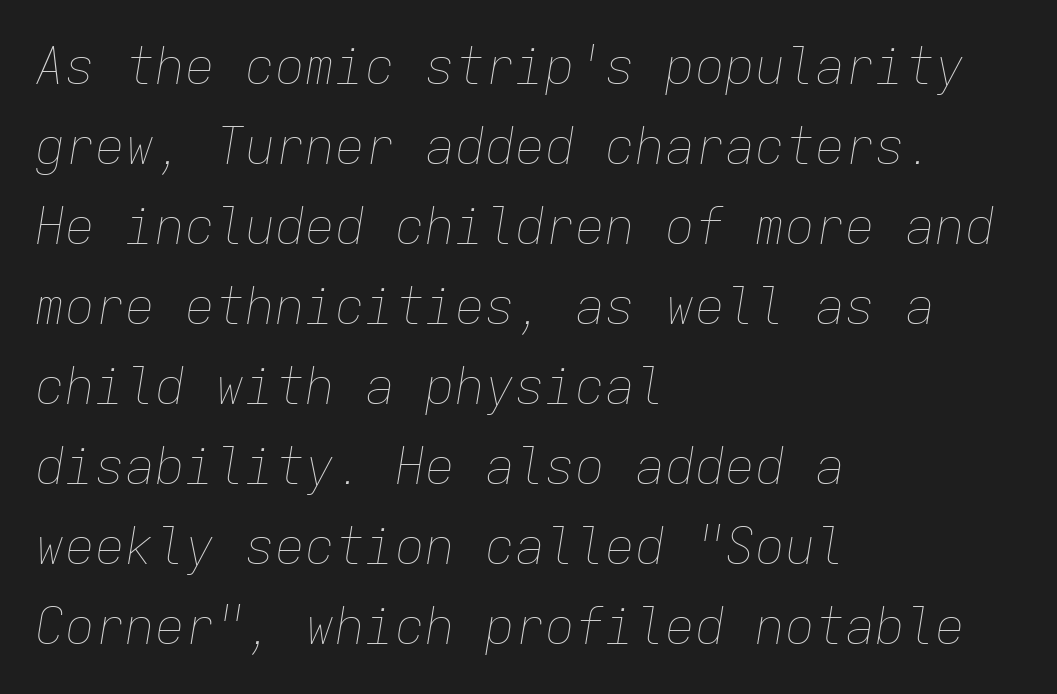
Honestly, there is no underline to notice here at all. No extra tracking has been applied to these lines. Monospaced: the letters line up in strict vertical columns. Regular leading. The paragraph shown leans on its left margin.
